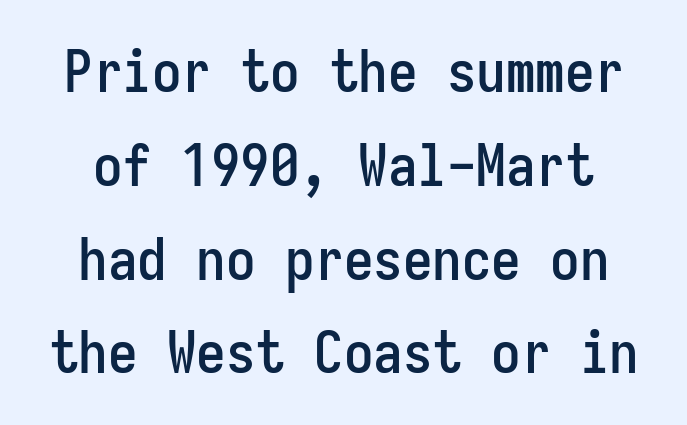
{"serif": "no", "italic": "no", "width": "condensed", "stroke_contrast": "low", "x_height": "medium", "monospaced": "yes", "underline": "no", "line_spacing": "normal", "line_spacing_ratio": 1.59, "letter_spacing": "normal", "letter_spacing_em": 0.0, "glyph_px": 59}
